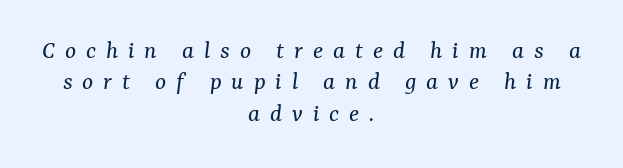
{"italic": "yes", "lean": "right", "slant_degrees": 7, "bold": "no", "underline": "no", "align": "center", "line_spacing_ratio": 1.21, "letter_spacing": "wide", "letter_spacing_em": 0.38, "glyph_px": 26}
